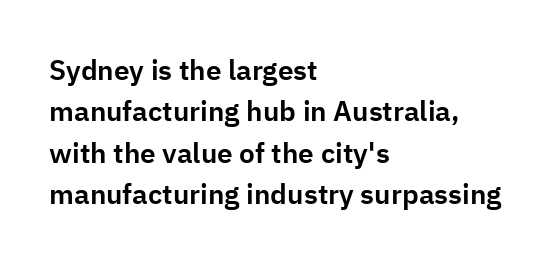
Q: Is the text italic (slanted)? A: No, it is upright.
Q: Is the typeface a serif or a sans-serif typeface? A: Sans-serif.
Q: Is the text underlined? A: No.
Q: How is the paragraph aligned? A: Left-aligned.
Q: Is the spacing between letters normal or unusually wide? A: Normal.
Q: Is the spacing between lines tight, normal or loose? A: Normal.
Q: Width (condensed, normal, or wide)? A: Normal.
Q: Stroke contrast? A: Low.
Q: x-height? A: Medium.
Q: Monospaced? A: No.
